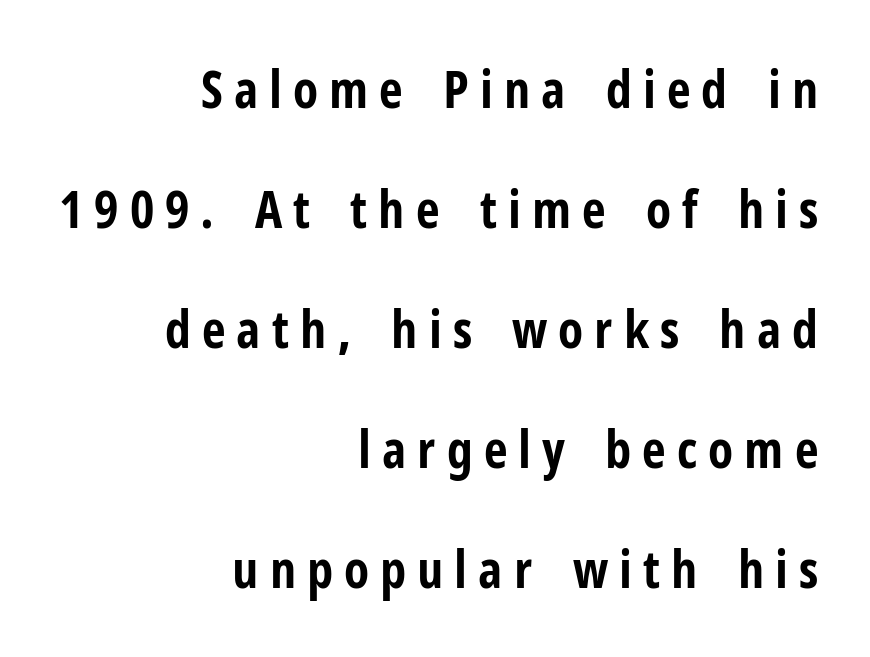
Its strokes are broad and dark, the hallmark of bold type. What kind of face is this? One without serifs — a sans. Varying glyph widths throughout — classic text-font behaviour. These lines are set flush right with a ragged left edge.
